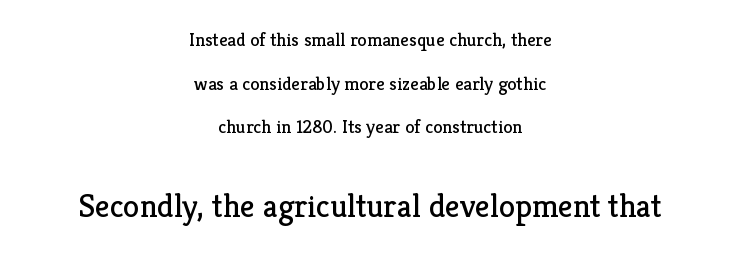
{"serif": "yes", "italic": "no", "bold": "no", "weight": "regular", "width": "normal", "stroke_contrast": "low", "x_height": "medium", "monospaced": "no", "underline": "no", "align": "center", "line_spacing": "loose", "line_spacing_ratio": 2.3, "letter_spacing": "normal", "letter_spacing_em": 0.0, "larger_block": "second", "size_ratio": 1.74, "glyph_px": 33}
